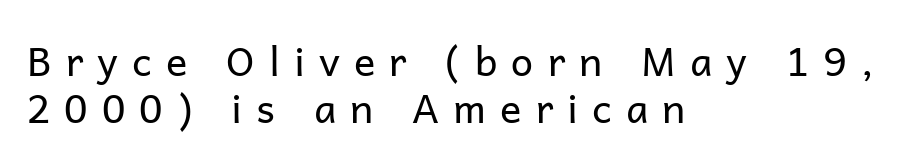
{"serif": "no", "italic": "no", "bold": "no", "weight": "regular", "width": "normal", "stroke_contrast": "low", "x_height": "medium", "monospaced": "no", "underline": "no", "align": "left", "line_spacing_ratio": 1.18, "letter_spacing": "wide", "letter_spacing_em": 0.35, "glyph_px": 40}
